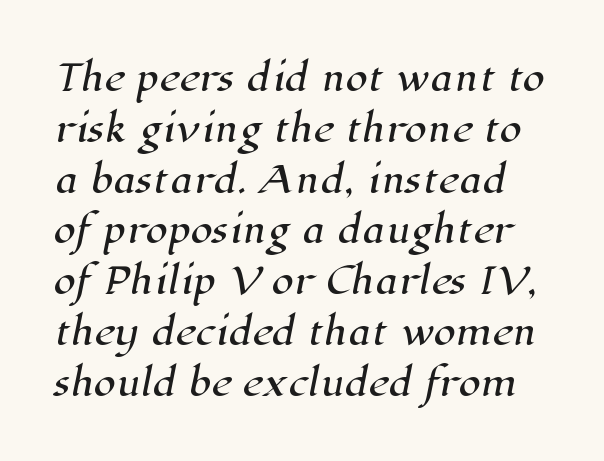
Q: Is the typeface a serif or a sans-serif typeface? A: Serif.
Q: Is the text underlined? A: No.
Q: Is the spacing between letters normal or unusually wide? A: Normal.
Q: Is the spacing between lines tight, normal or loose? A: Normal.
Q: Width (condensed, normal, or wide)? A: Normal.
Q: Stroke contrast? A: High.
Q: x-height? A: Medium.
Q: Monospaced? A: No.
